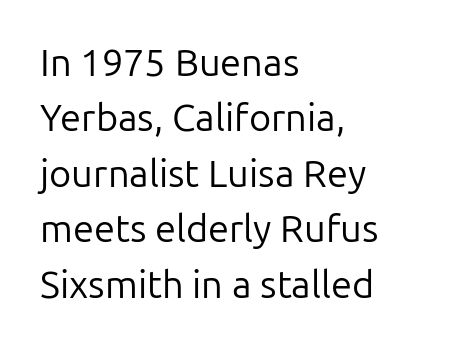
Q: Is the text bold? A: No.
Q: Is the text italic (slanted)? A: No, it is upright.
Q: Is the typeface a serif or a sans-serif typeface? A: Sans-serif.
Q: Is the text underlined? A: No.
Q: How is the paragraph aligned? A: Left-aligned.
Q: Is the spacing between letters normal or unusually wide? A: Normal.
Q: Is the spacing between lines tight, normal or loose? A: Normal.
Q: Width (condensed, normal, or wide)? A: Normal.
Q: Stroke contrast? A: Low.
Q: x-height? A: Medium.
Q: Monospaced? A: No.
